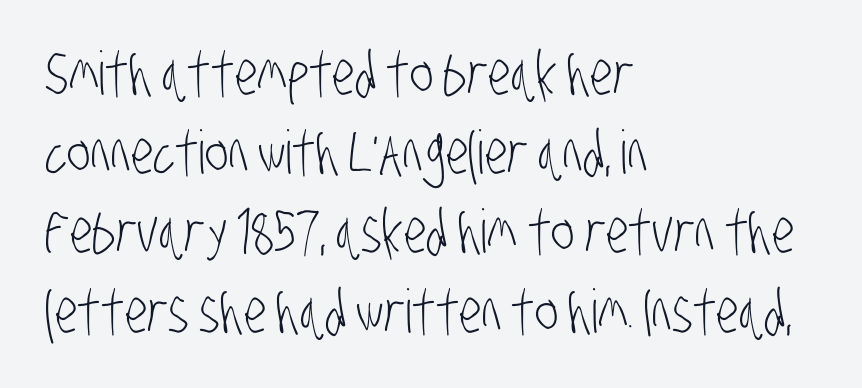
The image shows 60 px light, condensed sans-serif type; set left-aligned, normal line spacing (1.32x), normal letter spacing, not underlined; low stroke contrast and a large x-height.
